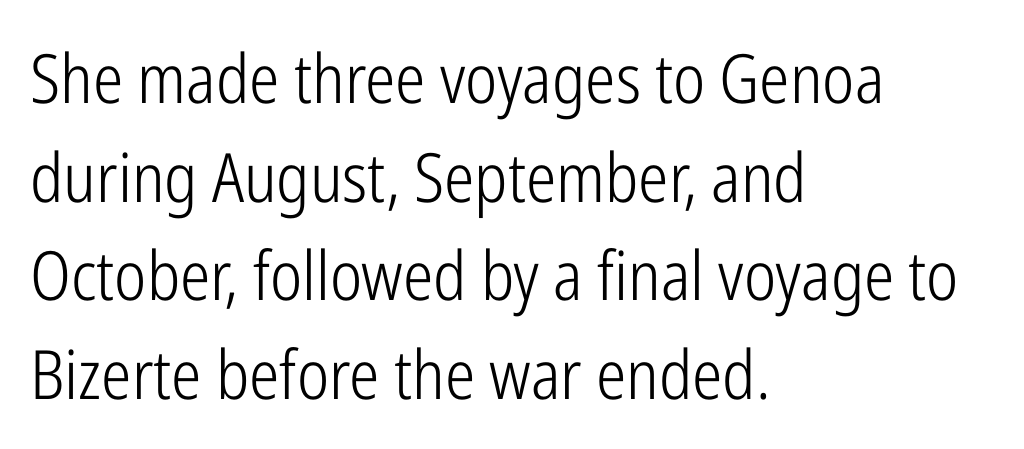
Q: Is the text bold? A: No.
Q: Is the text italic (slanted)? A: No, it is upright.
Q: Is the typeface a serif or a sans-serif typeface? A: Sans-serif.
Q: Is the text underlined? A: No.
Q: How is the paragraph aligned? A: Left-aligned.
Q: Is the spacing between letters normal or unusually wide? A: Normal.
Q: Is the spacing between lines tight, normal or loose? A: Normal.
Q: Width (condensed, normal, or wide)? A: Condensed.
Q: Stroke contrast? A: Low.
Q: x-height? A: Medium.
Q: Monospaced? A: No.
